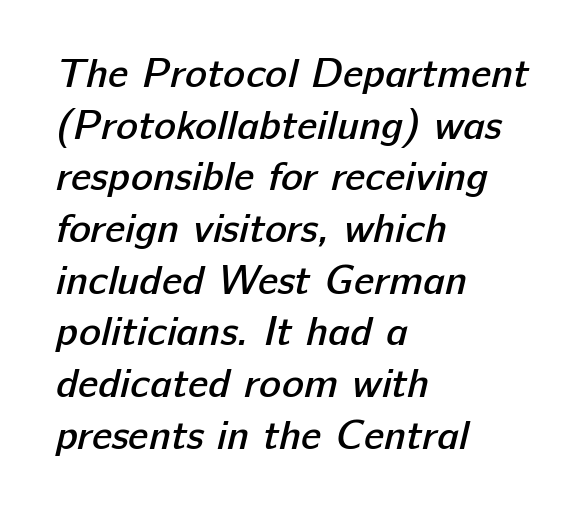
Q: Is the text bold? A: Semi-bold.
Q: Is the typeface a serif or a sans-serif typeface? A: Sans-serif.
Q: Is the text underlined? A: No.
Q: How is the paragraph aligned? A: Left-aligned.
Q: Is the spacing between letters normal or unusually wide? A: Normal.
Q: Is the spacing between lines tight, normal or loose? A: Normal.
Q: Width (condensed, normal, or wide)? A: Normal.
Q: Stroke contrast? A: Low.
Q: x-height? A: Medium.
Q: Monospaced? A: No.
